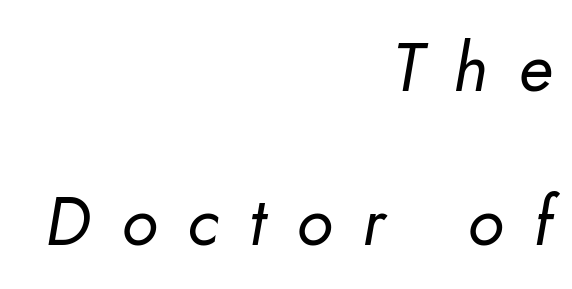
{"italic": "yes", "lean": "right", "slant_degrees": 10, "bold": "no", "weight": "regular", "width": "normal", "stroke_contrast": "low", "x_height": "small", "monospaced": "no", "underline": "no", "align": "right", "line_spacing": "loose", "line_spacing_ratio": 2.26, "letter_spacing": "wide", "letter_spacing_em": 0.45, "glyph_px": 68}
